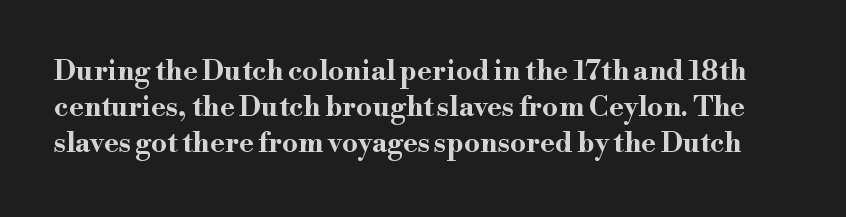
Q: Is the text bold? A: Yes.
Q: Is the text italic (slanted)? A: No, it is upright.
Q: Is the typeface a serif or a sans-serif typeface? A: Serif.
Q: Is the text underlined? A: No.
Q: Is the spacing between letters normal or unusually wide? A: Normal.
Q: Is the spacing between lines tight, normal or loose? A: Normal.
Q: Width (condensed, normal, or wide)? A: Wide.
Q: Stroke contrast? A: High.
Q: x-height? A: Small.
Q: Monospaced? A: No.
